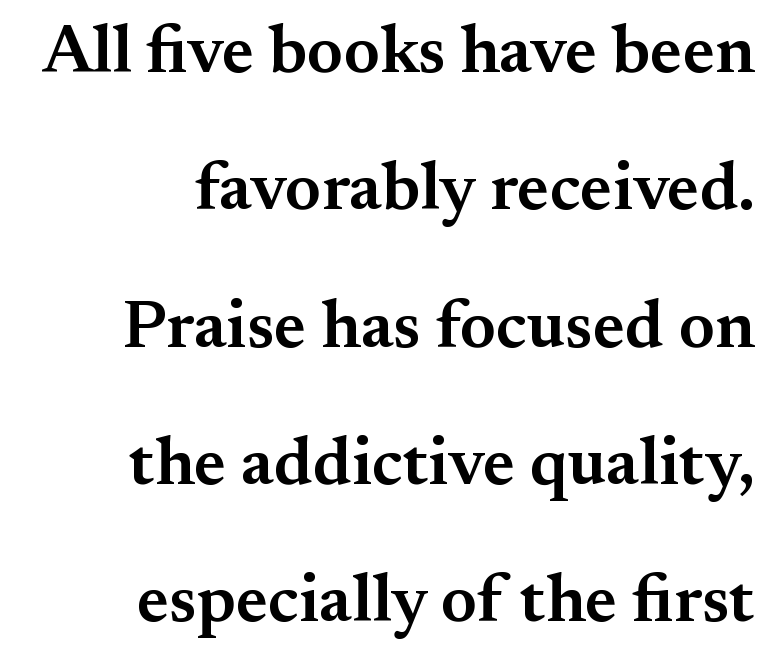
Q: Is the text bold? A: Semi-bold.
Q: Is the text italic (slanted)? A: No, it is upright.
Q: Is the typeface a serif or a sans-serif typeface? A: Serif.
Q: Is the text underlined? A: No.
Q: How is the paragraph aligned? A: Right-aligned.
Q: Is the spacing between letters normal or unusually wide? A: Normal.
Q: Is the spacing between lines tight, normal or loose? A: Loose.
Q: Width (condensed, normal, or wide)? A: Normal.
Q: Stroke contrast? A: Medium.
Q: x-height? A: Small.
Q: Monospaced? A: No.
